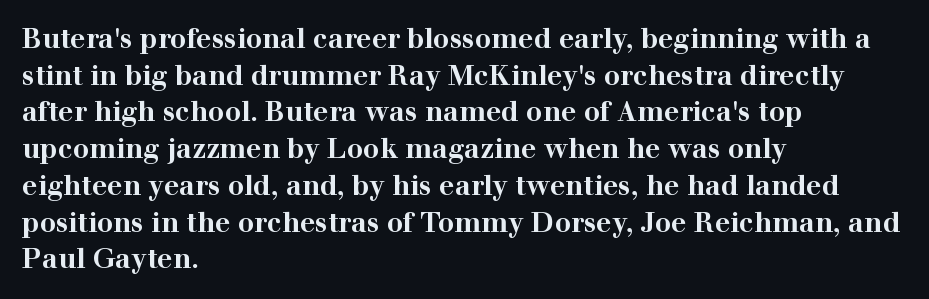
The image shows 27 px bold type, upright; set left-aligned, normal line spacing (1.36x), normal letter spacing, not underlined.
